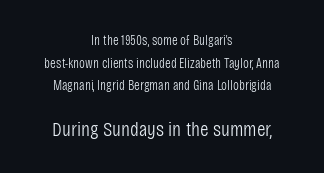
Q: Is the text bold? A: No.
Q: Is the text italic (slanted)? A: No, it is upright.
Q: Is the text underlined? A: No.
Q: How is the paragraph aligned? A: Centered.
Q: Is the spacing between letters normal or unusually wide? A: Normal.
Q: Is the spacing between lines tight, normal or loose? A: Normal.
Q: Which block of text is set in a larger size, the first (top) or the second (bottom)? A: The second (bottom) one.
